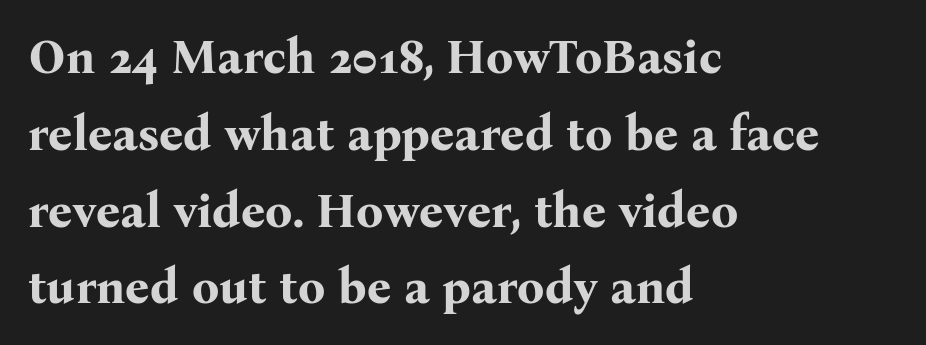
Observe the serifs anchoring each vertical stroke in this sample. Is the letter spacing exaggerated? No — it looks like the ordinary default. This is heavy type, rendered in bold. The paragraph shown leans on its left margin.
